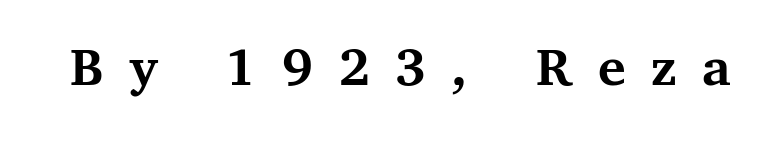
{"serif": "yes", "italic": "no", "bold": "yes", "weight": "semibold", "width": "normal", "stroke_contrast": "medium", "x_height": "medium", "monospaced": "no", "underline": "no", "letter_spacing": "wide", "letter_spacing_em": 0.44, "glyph_px": 58}
